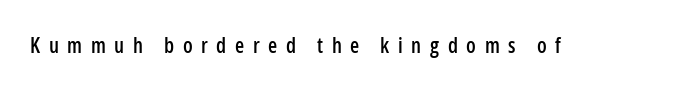
The image shows 21 px text type, upright; set unusually wide letter spacing (+0.41 em), not underlined.
